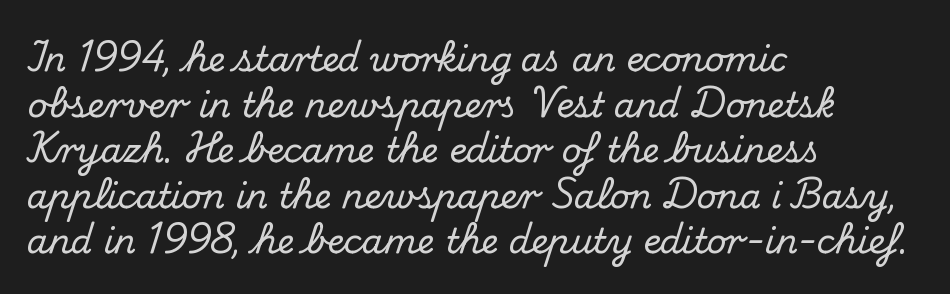
Each word holds together tightly as a unit, with standard inter-letter gaps. Glance below the letters and you will spot only blank space. The passage shown stacks its lines at a standard gap. Is this a fixed-width face? No — the glyphs have proportional, varying widths. Type style note: has serifs.
